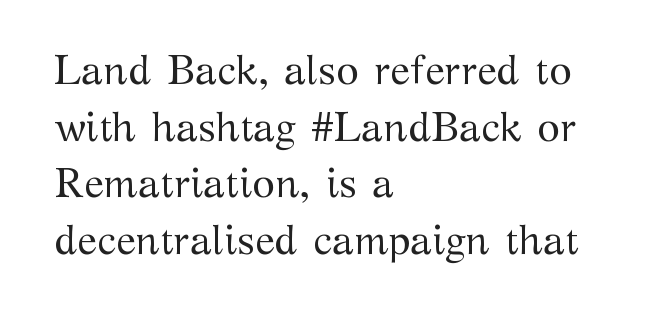
Small tapered or slab feet sit at the stroke ends, so this counts as serif. Weight: regular or lighter. This is roman type, the default non-slanted kind. How are the letters spaced? Ordinarily, with no added tracking.
